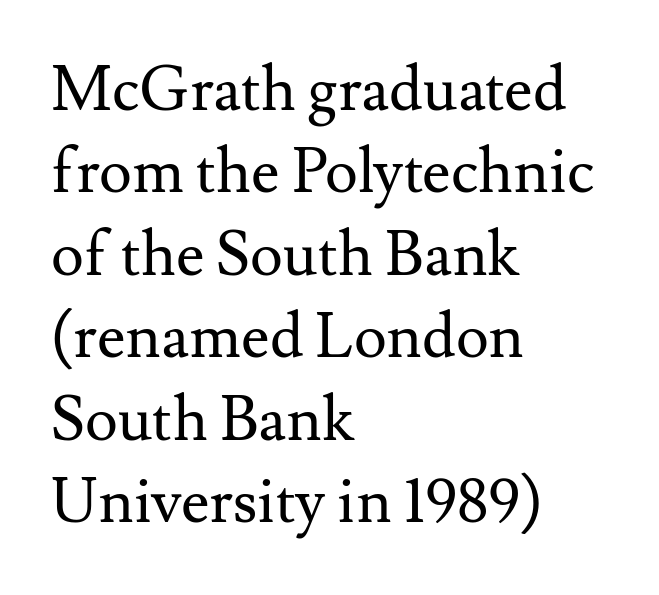
Q: Is the text bold? A: No.
Q: Is the text italic (slanted)? A: No, it is upright.
Q: Is the typeface a serif or a sans-serif typeface? A: Serif.
Q: Is the text underlined? A: No.
Q: How is the paragraph aligned? A: Left-aligned.
Q: Is the spacing between letters normal or unusually wide? A: Normal.
Q: Is the spacing between lines tight, normal or loose? A: Normal.
Q: Width (condensed, normal, or wide)? A: Normal.
Q: Stroke contrast? A: Medium.
Q: x-height? A: Small.
Q: Monospaced? A: No.
